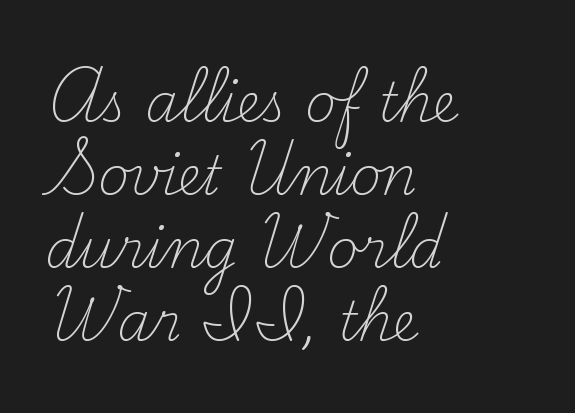
{"bold": "no", "weight": "light", "width": "normal", "stroke_contrast": "medium", "x_height": "small", "monospaced": "no", "underline": "no", "align": "left", "line_spacing": "normal", "line_spacing_ratio": 1.38, "letter_spacing": "normal", "letter_spacing_em": 0.0, "glyph_px": 53}
